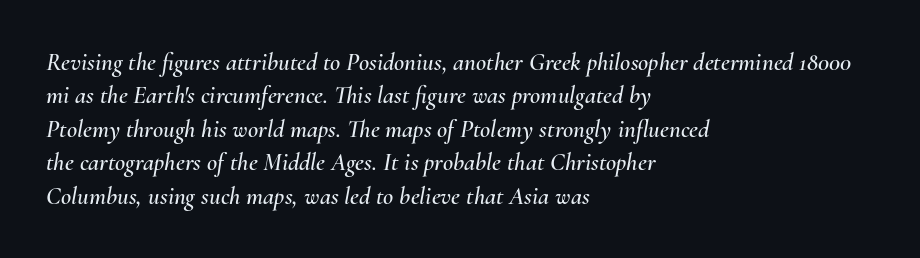
An italicized treatment has been applied to the whole sample. The rows are spaced the way most documents space them. The zone under the glyphs is completely vacant. Horizontal alignment here is leftward, the default for most running prose. The gaps between neighbouring characters are ordinary and unremarkable.
